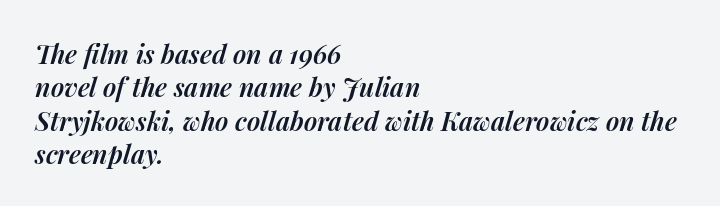
These lines keep a tight, regular rhythm from letter to letter. Posture: slanted. The area under the type is left untouched. Students, this is semibold: more ink than regular, less than bold. A normal amount of white space separates one row of letters from the next. The typesetter chose a ragged-right arrangement here.
